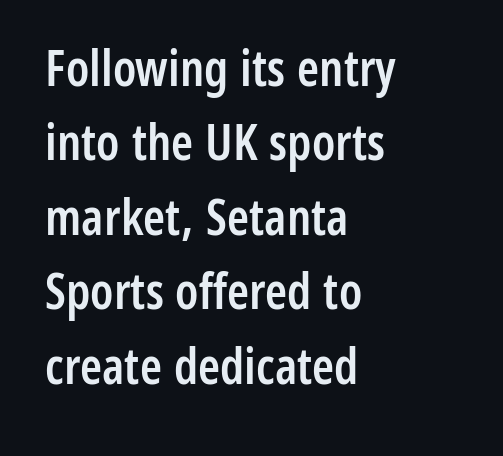
When letters stand straight like this, we call the style roman or upright. Words appear dense and cohesive because spacing is normal. Stems and bowls a touch heavier than normal — semibold. A sans-serif font was chosen for this passage. You could not count columns in this text — the font is proportionally spaced.
